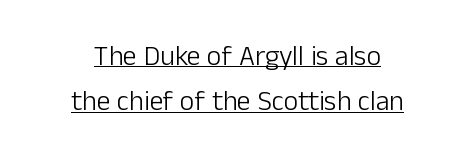
Q: Is the text bold? A: No.
Q: Is the text italic (slanted)? A: No, it is upright.
Q: Is the typeface a serif or a sans-serif typeface? A: Sans-serif.
Q: Is the text underlined? A: Yes.
Q: How is the paragraph aligned? A: Centered.
Q: Is the spacing between letters normal or unusually wide? A: Normal.
Q: Is the spacing between lines tight, normal or loose? A: Normal.
Q: Width (condensed, normal, or wide)? A: Normal.
Q: Stroke contrast? A: Low.
Q: x-height? A: Medium.
Q: Monospaced? A: No.
